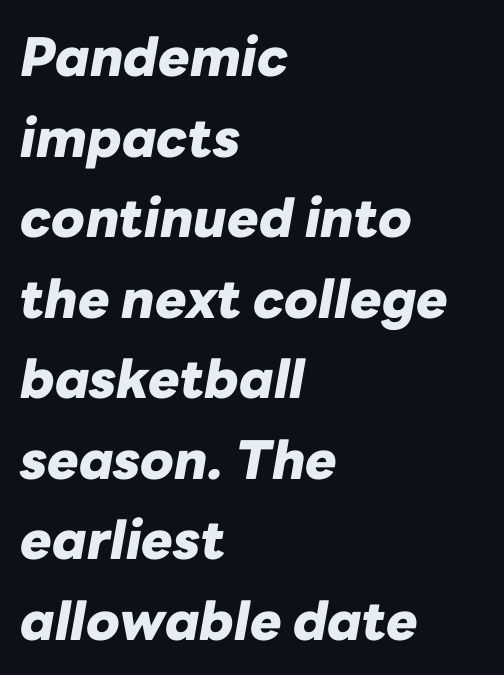
{"italic": "yes", "lean": "right", "slant_degrees": 10, "bold": "yes", "weight": "heavy", "width": "normal", "stroke_contrast": "low", "x_height": "medium", "monospaced": "no", "underline": "no", "align": "left", "line_spacing": "normal", "line_spacing_ratio": 1.52, "letter_spacing": "normal", "letter_spacing_em": 0.0, "glyph_px": 53}
